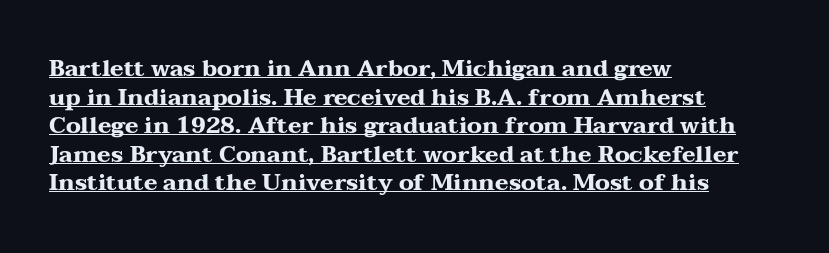
The rendered words wear a rule along their underside. The sample has been set heavy, in full bold. Unlike italic type, these characters show no tilt at all. The rendering keeps characters at their native spacing.
